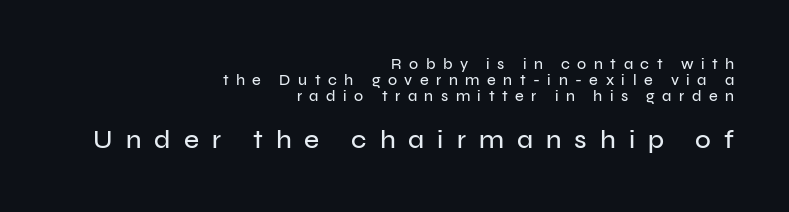
Is there any slant? The stems are plumb. The strip under each line holds only bare page. Rows of type sit shoulder to shoulder in the vertical direction. Teacher's note: observe the even right margin — that is flush-right alignment.
